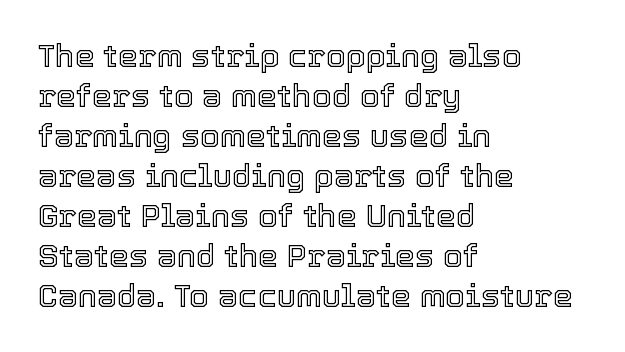
Q: Is the text italic (slanted)? A: No, it is upright.
Q: Is the text underlined? A: No.
Q: How is the paragraph aligned? A: Left-aligned.
Q: Is the spacing between letters normal or unusually wide? A: Normal.
Q: Is the spacing between lines tight, normal or loose? A: Normal.
Q: Width (condensed, normal, or wide)? A: Normal.
Q: x-height? A: Medium.
Q: Monospaced? A: No.
